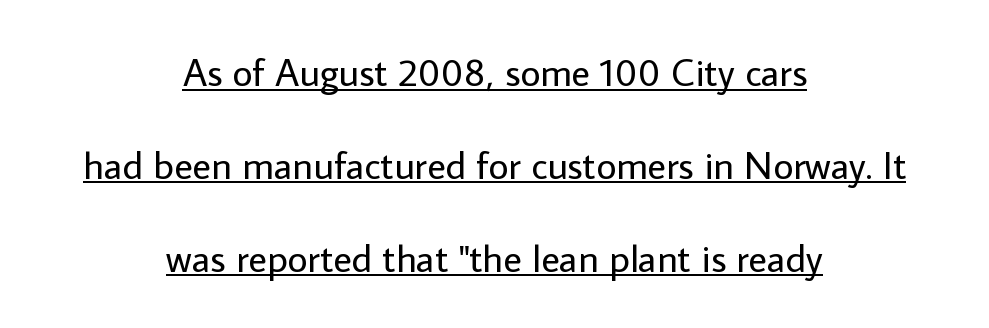
Every stem runs plumb, perpendicular to the baseline. The rag falls on both sides of this text block equally. Compared with a typical body face, this is equally light or lighter still. In terms of letterspacing, this is plain default setting. Is this a fixed-width face? No — the glyphs have proportional, varying widths.
